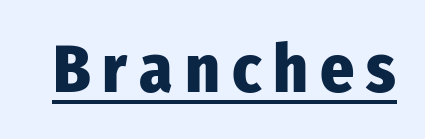
These lines are composed in type without serifs. The characters look thick and weighty, a clear bold. This is underlined copy, the kind a proofreader might mark for attention. Every character sits straight up, as roman type does. Spacing verdict: proportional, widths tailored to each character.
